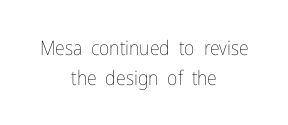
The image shows 20 px text type, upright; set centered, normal line spacing (1.48x), normal letter spacing, not underlined.
